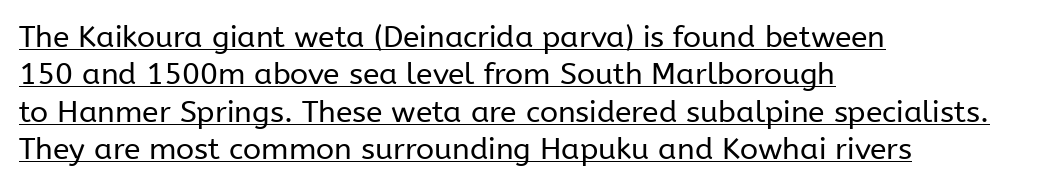
The image shows 30 px regular-weight sans-serif type, upright; set left-aligned, normal line spacing (1.25x), normal letter spacing, underlined; low stroke contrast and a medium x-height.
